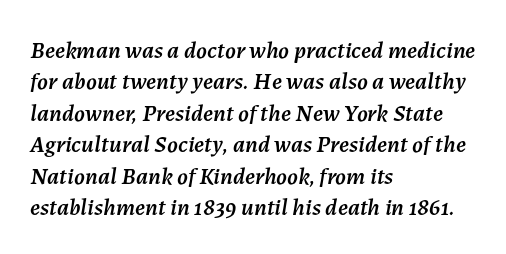
The image shows 24 px text type, italic (leaning right); set left-aligned, normal line spacing (1.31x), normal letter spacing, not underlined.
